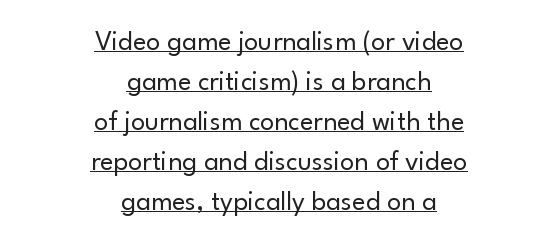
In terms of leading, this rendering sits right in the middle. The font sits on the lighter half of the weight spectrum, regular included. Glyph-to-glyph distance matches everyday printed text. The designer went with a sans here, leaving each stem footless.
